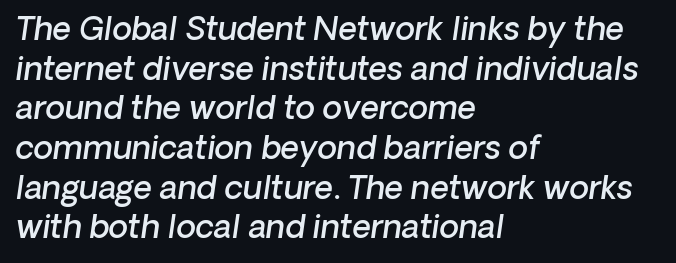
The image shows 32 px semibold type, italic (leaning right); set left-aligned, line spacing 1.24x, normal letter spacing, not underlined; low stroke contrast and a medium x-height.
